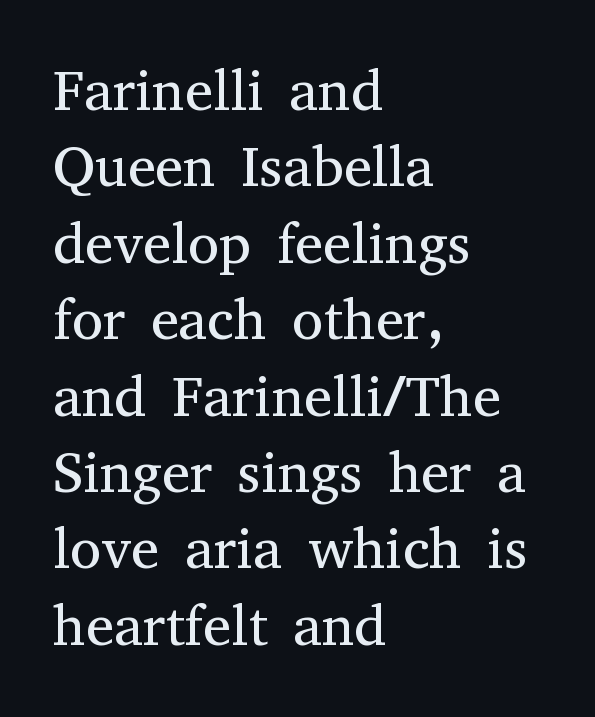
Q: Is the text bold? A: No.
Q: Is the text italic (slanted)? A: No, it is upright.
Q: Is the typeface a serif or a sans-serif typeface? A: Serif.
Q: Is the text underlined? A: No.
Q: How is the paragraph aligned? A: Left-aligned.
Q: Is the spacing between letters normal or unusually wide? A: Normal.
Q: Is the spacing between lines tight, normal or loose? A: Normal.
Q: Width (condensed, normal, or wide)? A: Normal.
Q: Stroke contrast? A: Medium.
Q: x-height? A: Medium.
Q: Monospaced? A: No.
